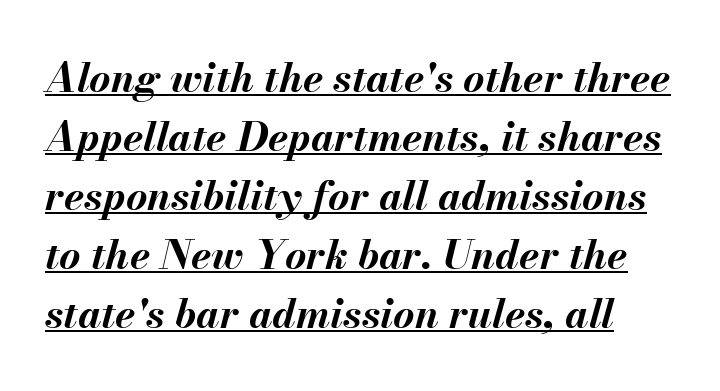
Q: Is the text bold? A: Yes.
Q: Is the text italic (slanted)? A: Yes, it leans right by about 13 degrees.
Q: Is the text underlined? A: Yes.
Q: Is the spacing between letters normal or unusually wide? A: Normal.
Q: Is the spacing between lines tight, normal or loose? A: Normal.
Q: Width (condensed, normal, or wide)? A: Normal.
Q: Stroke contrast? A: Medium.
Q: x-height? A: Small.
Q: Monospaced? A: No.
